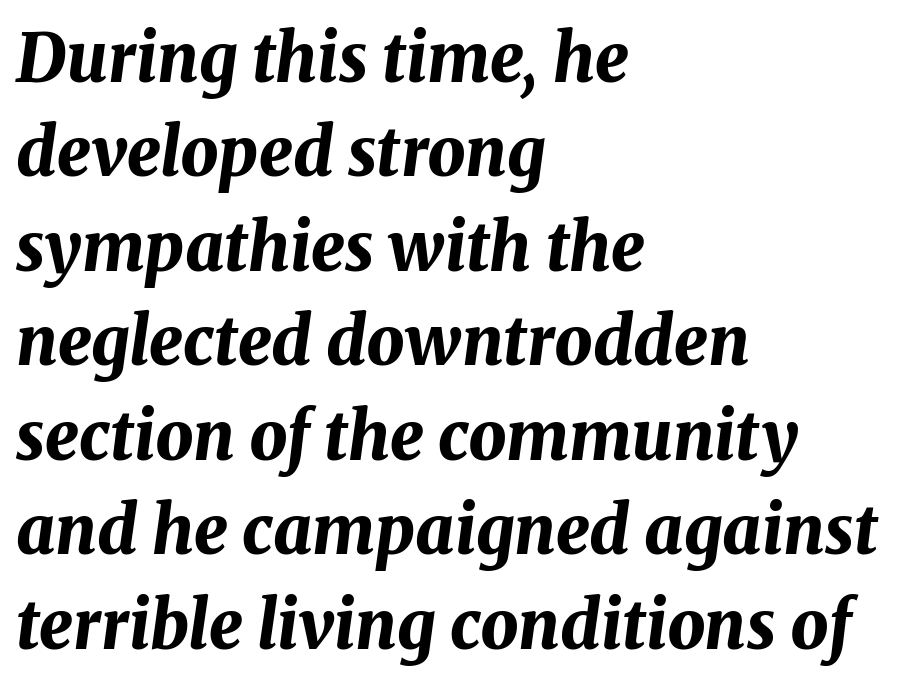
{"italic": "yes", "lean": "right", "slant_degrees": 8, "bold": "yes", "weight": "bold", "width": "normal", "stroke_contrast": "medium", "x_height": "medium", "monospaced": "no", "underline": "no", "align": "left", "line_spacing": "normal", "line_spacing_ratio": 1.41, "letter_spacing": "normal", "letter_spacing_em": 0.0, "glyph_px": 67}
